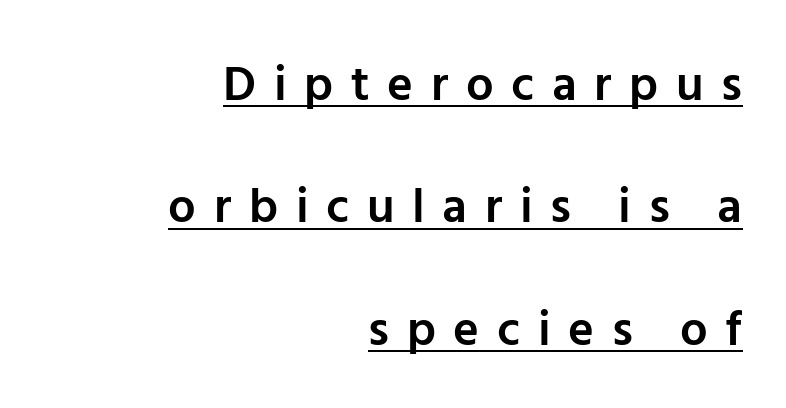
{"serif": "no", "italic": "no", "bold": "semi", "weight": "semibold", "width": "normal", "stroke_contrast": "low", "x_height": "medium", "monospaced": "no", "underline": "yes", "align": "right", "line_spacing": "loose", "line_spacing_ratio": 2.5, "letter_spacing": "wide", "letter_spacing_em": 0.36, "glyph_px": 49}
